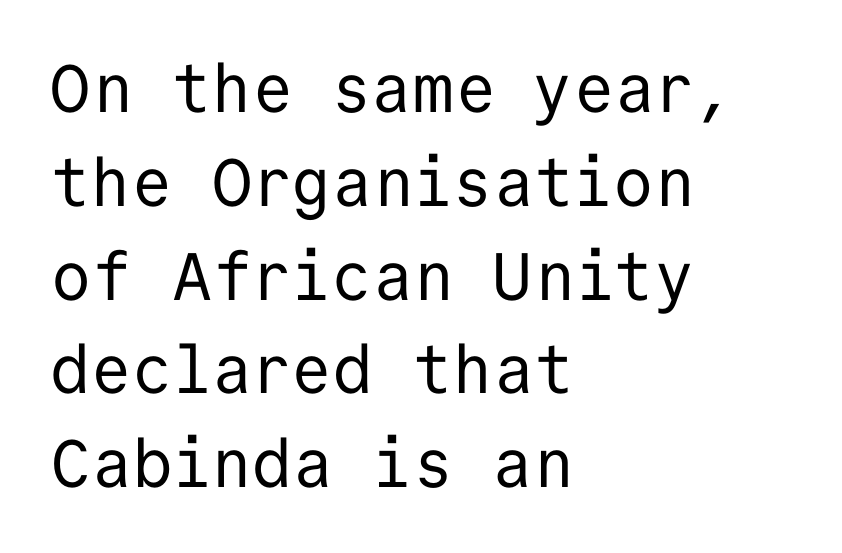
Q: Is the text bold? A: No.
Q: Is the text italic (slanted)? A: No, it is upright.
Q: Is the typeface a serif or a sans-serif typeface? A: Sans-serif.
Q: Is the text underlined? A: No.
Q: How is the paragraph aligned? A: Left-aligned.
Q: Is the spacing between letters normal or unusually wide? A: Normal.
Q: Is the spacing between lines tight, normal or loose? A: Normal.
Q: Width (condensed, normal, or wide)? A: Normal.
Q: Stroke contrast? A: Low.
Q: x-height? A: Medium.
Q: Monospaced? A: Yes.
